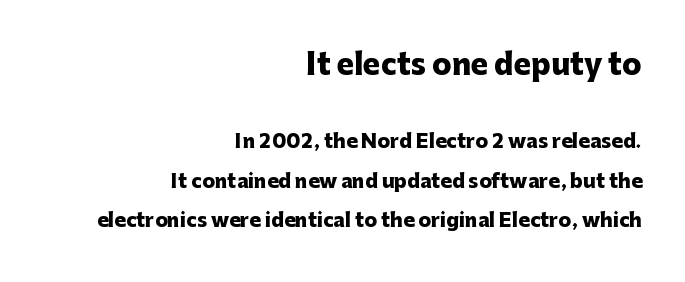
{"serif": "no", "italic": "no", "bold": "yes", "weight": "heavy", "width": "normal", "stroke_contrast": "low", "x_height": "medium", "monospaced": "no", "underline": "no", "align": "right", "line_spacing": "loose", "line_spacing_ratio": 2.09, "letter_spacing": "normal", "letter_spacing_em": 0.0, "larger_block": "first", "size_ratio": 1.53, "glyph_px": 29}
